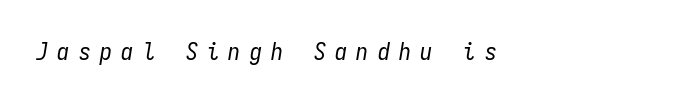
Tracking value appears strongly positive — letters spread wide. There's an unmistakable incline to the writing here. Letters rest on an invisible, unmarked baseline. Is the block centered? No — it sits flush against the left margin. The typeface has the unassuming heft of standard copy or less.
